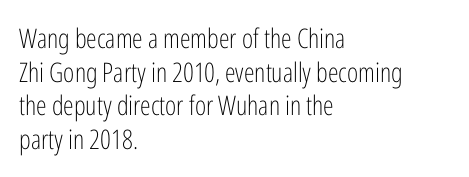
Whoever set this chose a conventional vertical rhythm. Each stroke keeps to a modest, everyday thickness or less. Is there any slant? The stems are plumb. Any mark beneath the type? The region is blank. Horizontal alignment here is leftward, the default for most running prose.
